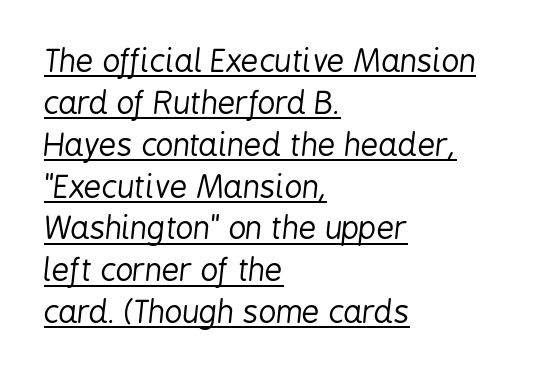
The glyphs are accompanied by a horizontal stroke just below them. Slant detected: the letters are inclined. Spacing verdict: proportional, widths tailored to each character. This sample is left-justified, so line endings fall wherever the words run out.
